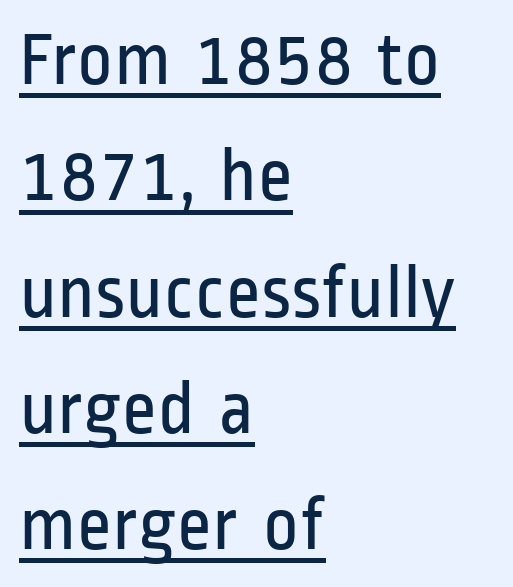
Letters have the restrained weight of plain body copy at most. Grotesque or geometric, the face here clearly has no serifs. Beneath each row of characters lies a ruled line. Visually the block forms a straight wall on the left and a jagged coastline on the right.
